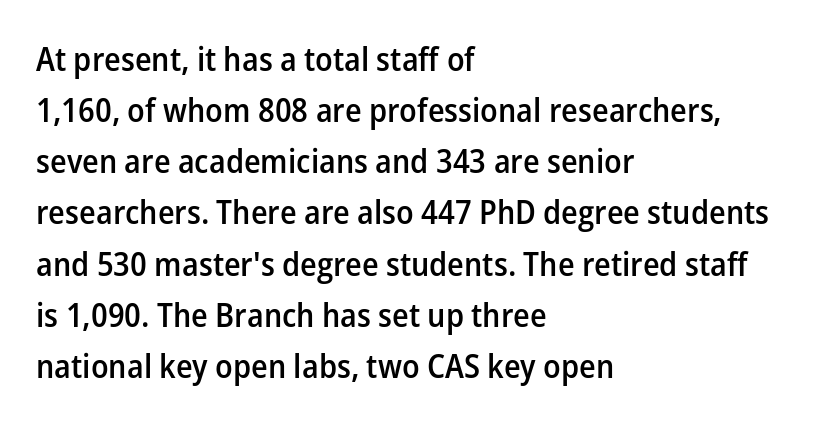
The image shows 33 px semibold sans-serif type, upright; set left-aligned, normal line spacing (1.55x), normal letter spacing, not underlined; low stroke contrast and a medium x-height.
